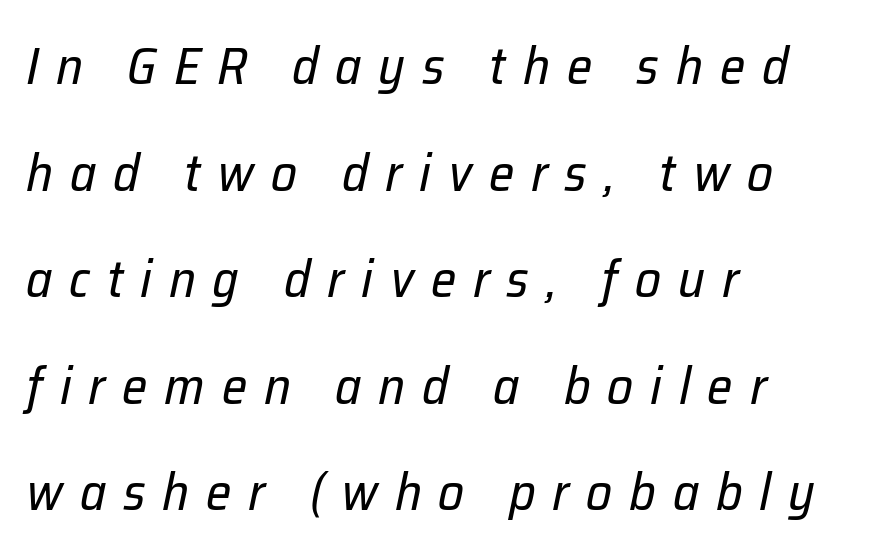
Q: Is the text bold? A: No.
Q: Is the text italic (slanted)? A: Yes, it leans right by about 12 degrees.
Q: Is the text underlined? A: No.
Q: How is the paragraph aligned? A: Left-aligned.
Q: Is the spacing between letters normal or unusually wide? A: Unusually wide.
Q: Is the spacing between lines tight, normal or loose? A: Loose.
Q: Width (condensed, normal, or wide)? A: Normal.
Q: Stroke contrast? A: Low.
Q: x-height? A: Medium.
Q: Monospaced? A: No.
